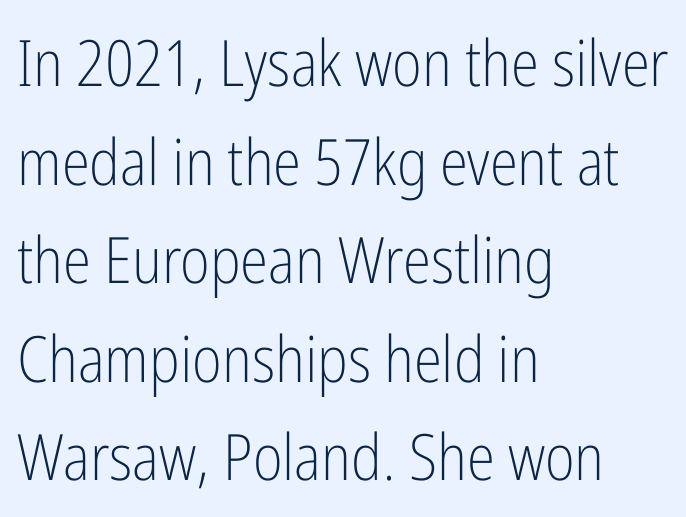
The image shows 64 px light, condensed sans-serif type, upright; set left-aligned, normal line spacing (1.54x), normal letter spacing, not underlined; low stroke contrast and a medium x-height.
